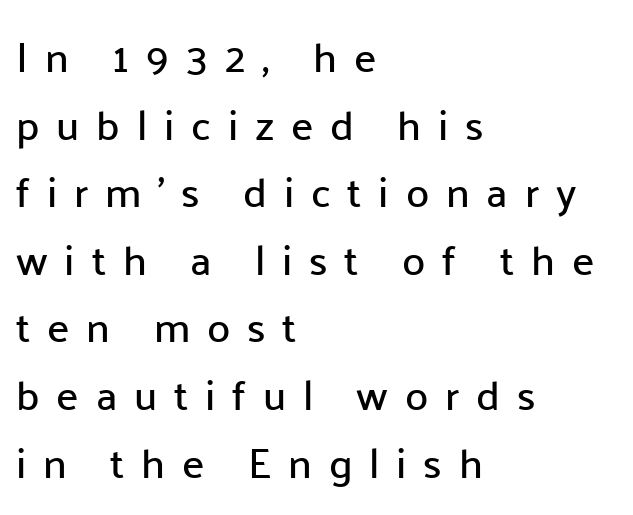
Q: Is the text italic (slanted)? A: No, it is upright.
Q: Is the typeface a serif or a sans-serif typeface? A: Sans-serif.
Q: Is the text underlined? A: No.
Q: How is the paragraph aligned? A: Left-aligned.
Q: Is the spacing between letters normal or unusually wide? A: Unusually wide.
Q: Is the spacing between lines tight, normal or loose? A: Normal.
Q: Width (condensed, normal, or wide)? A: Normal.
Q: Stroke contrast? A: Low.
Q: x-height? A: Medium.
Q: Monospaced? A: No.
